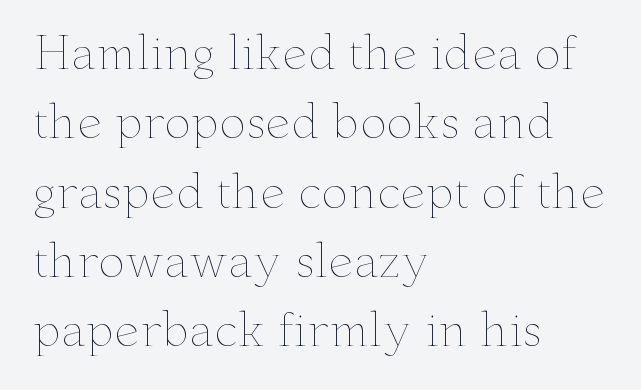
Q: Is the text bold? A: No.
Q: Is the text italic (slanted)? A: No, it is upright.
Q: Is the text underlined? A: No.
Q: How is the paragraph aligned? A: Left-aligned.
Q: Is the spacing between letters normal or unusually wide? A: Normal.
Q: Is the spacing between lines tight, normal or loose? A: Normal.
Q: Width (condensed, normal, or wide)? A: Wide.
Q: Stroke contrast? A: Low.
Q: x-height? A: Small.
Q: Monospaced? A: No.
